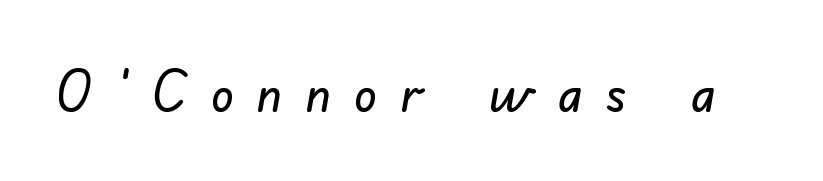
Q: Is the typeface a serif or a sans-serif typeface? A: Sans-serif.
Q: Is the text underlined? A: No.
Q: Is the spacing between letters normal or unusually wide? A: Unusually wide.
Q: Width (condensed, normal, or wide)? A: Normal.
Q: Stroke contrast? A: Low.
Q: x-height? A: Small.
Q: Monospaced? A: No.
